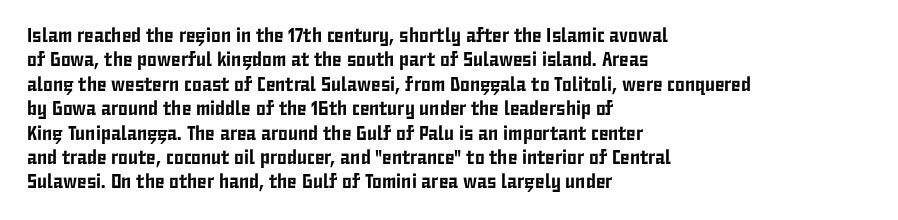
Q: Is the text italic (slanted)? A: No, it is upright.
Q: Is the text underlined? A: No.
Q: How is the paragraph aligned? A: Left-aligned.
Q: Is the spacing between letters normal or unusually wide? A: Normal.
